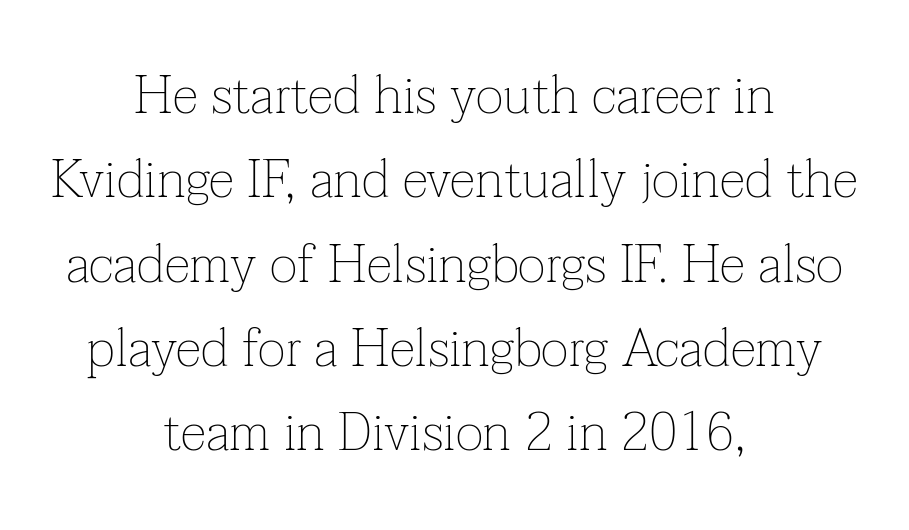
The typography opts for an upright posture over an oblique one. Normally led — the rows are evenly, conventionally spaced. The letters advance in unequal steps, a hallmark of proportional type. Inter-character spacing is left at the font's built-in metrics. The strip under each line holds only bare page.
